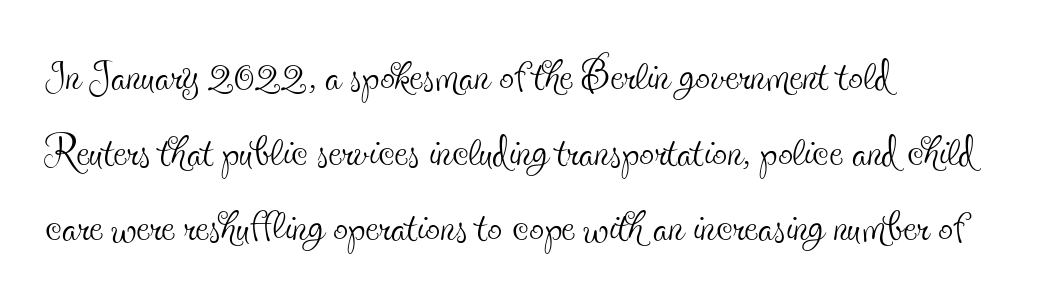
{"serif": "yes", "bold": "no", "weight": "thin", "width": "condensed", "x_height": "small", "monospaced": "no", "underline": "no", "align": "left", "line_spacing": "normal", "line_spacing_ratio": 1.28, "letter_spacing": "normal", "letter_spacing_em": 0.0, "glyph_px": 59}
